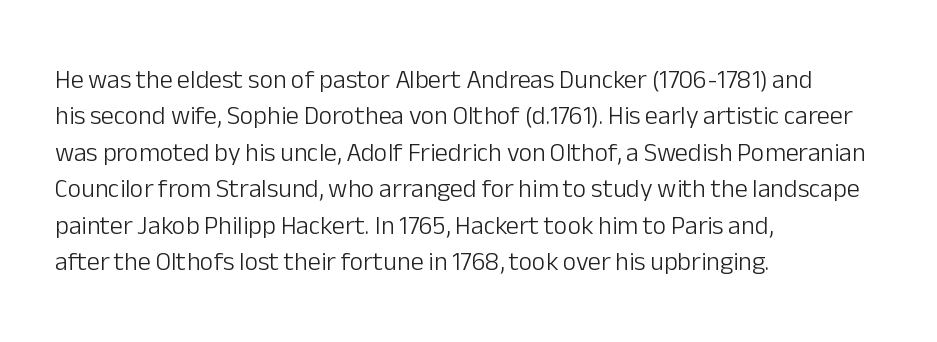
Q: Is the text bold? A: No.
Q: Is the text italic (slanted)? A: No, it is upright.
Q: Is the text underlined? A: No.
Q: How is the paragraph aligned? A: Left-aligned.
Q: Is the spacing between letters normal or unusually wide? A: Normal.
Q: Is the spacing between lines tight, normal or loose? A: Normal.
